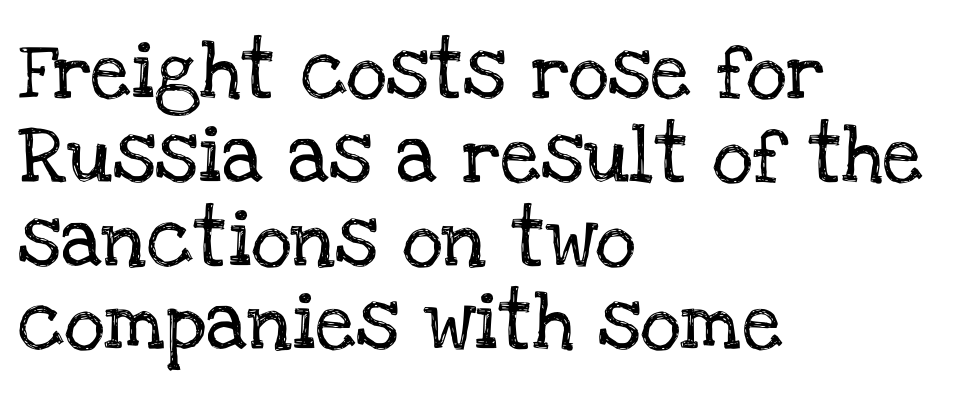
{"serif": "yes", "italic": "no", "width": "normal", "stroke_contrast": "low", "x_height": "large", "monospaced": "no", "underline": "no", "align": "left", "line_spacing": "normal", "line_spacing_ratio": 1.47, "letter_spacing": "normal", "letter_spacing_em": 0.0, "glyph_px": 57}
